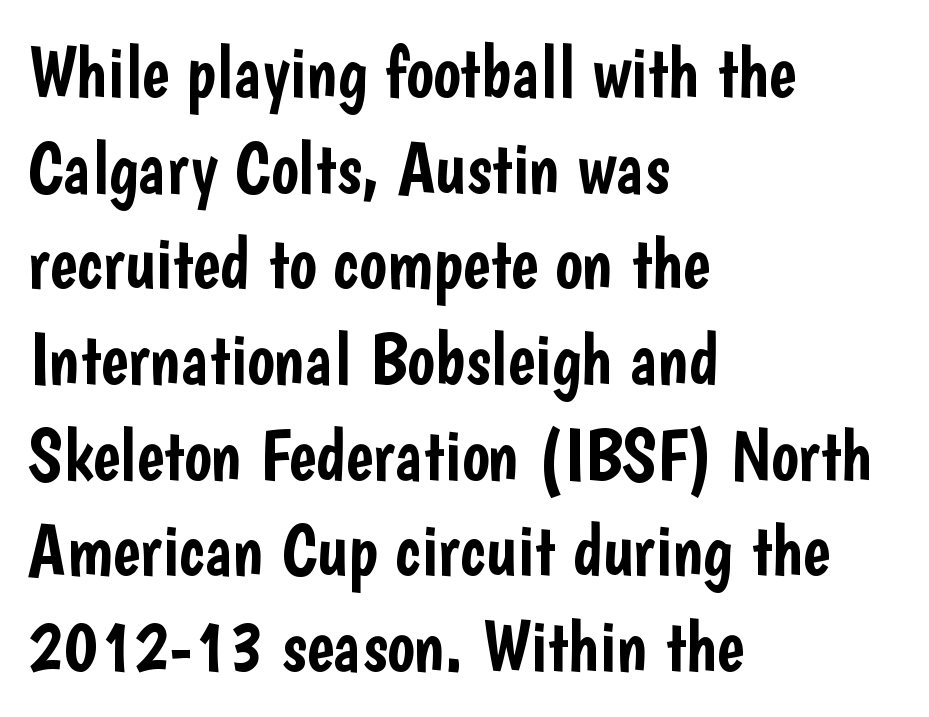
{"serif": "no", "italic": "no", "width": "condensed", "stroke_contrast": "low", "x_height": "medium", "monospaced": "no", "underline": "no", "align": "left", "line_spacing": "normal", "line_spacing_ratio": 1.31, "letter_spacing": "normal", "letter_spacing_em": 0.0, "glyph_px": 73}
